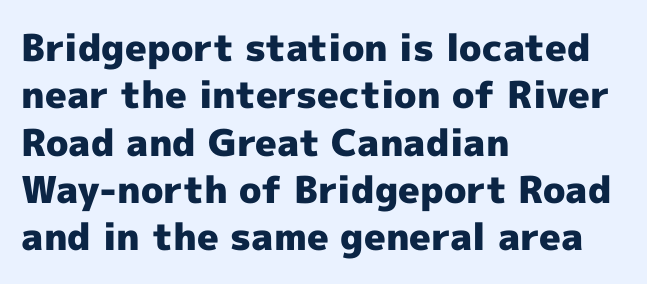
Strong, thick strokes mark this as bold type. I'd call this a sans setting — the letters go barefoot. Honestly, the letter spacing is just normal — you wouldn't notice it. Line spacing here is normal. The paragraph shown leans on its left margin.
